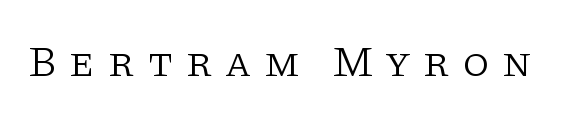
{"serif": "yes", "italic": "no", "bold": "no", "weight": "light", "width": "normal", "stroke_contrast": "low", "x_height": "large", "monospaced": "no", "underline": "no", "letter_spacing": "wide", "letter_spacing_em": 0.29, "glyph_px": 43}
